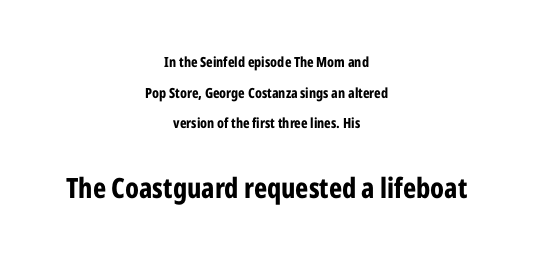
Q: Is the text bold? A: Yes.
Q: Is the text italic (slanted)? A: No, it is upright.
Q: Is the typeface a serif or a sans-serif typeface? A: Sans-serif.
Q: Is the text underlined? A: No.
Q: How is the paragraph aligned? A: Centered.
Q: Is the spacing between letters normal or unusually wide? A: Normal.
Q: Is the spacing between lines tight, normal or loose? A: Loose.
Q: Which block of text is set in a larger size, the first (top) or the second (bottom)? A: The second (bottom) one.
Q: Width (condensed, normal, or wide)? A: Condensed.
Q: Stroke contrast? A: Low.
Q: x-height? A: Medium.
Q: Monospaced? A: No.
